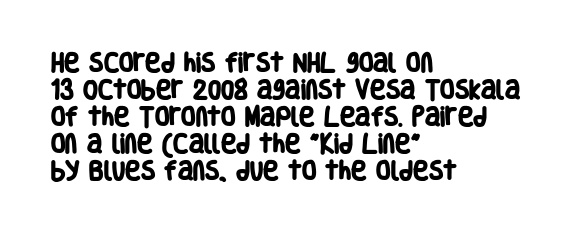
The image shows 21 px bold type; set left-aligned, normal line spacing (1.29x), normal letter spacing, not underlined.
